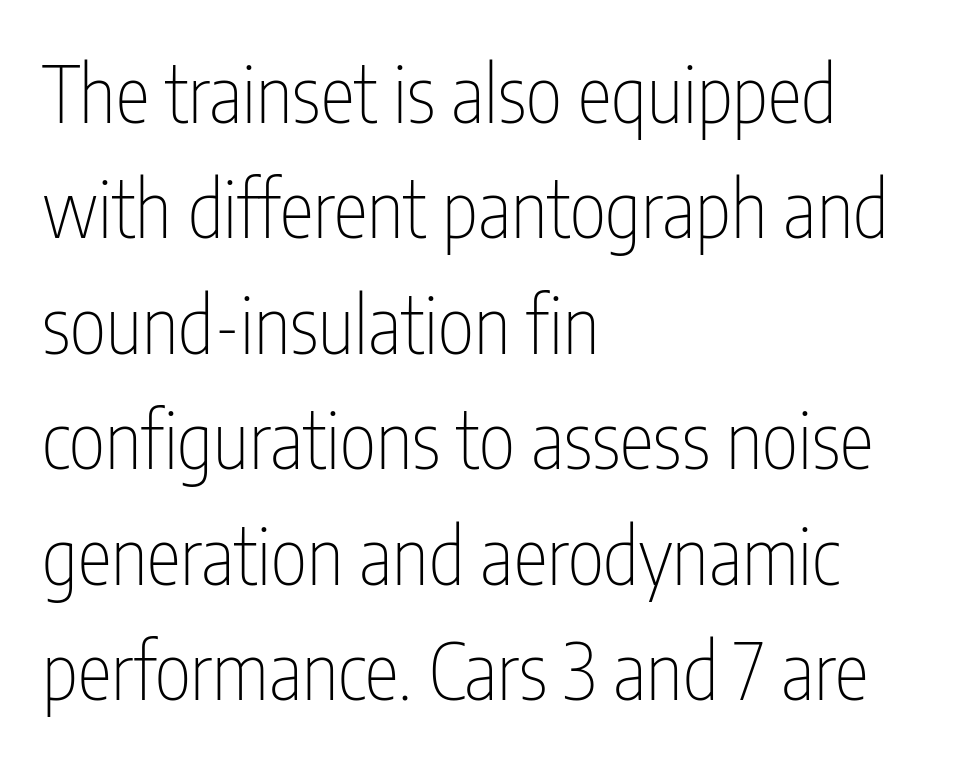
The image shows 78 px thin, condensed sans-serif type, upright; set left-aligned, normal line spacing (1.48x), normal letter spacing, not underlined; low stroke contrast and a medium x-height.
